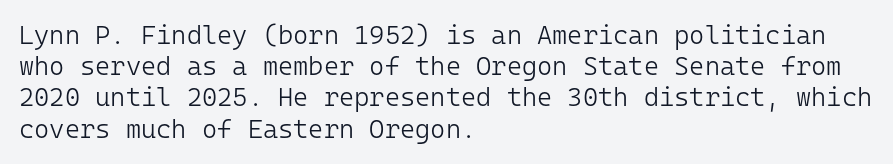
One-word summary of the alignment: left. In terms of letterspacing, this is plain default setting. The words here are not underlined. The characters are drawn with everyday or finer stroke widths. The letters stand straight up with perfectly vertical stems.
